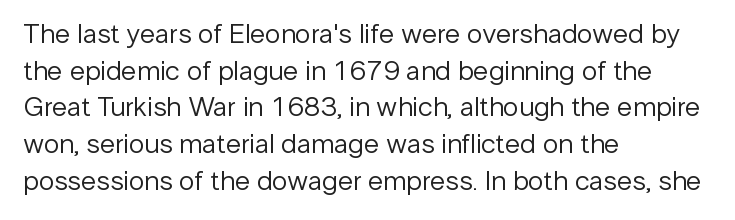
Q: Is the text bold? A: No.
Q: Is the text italic (slanted)? A: No, it is upright.
Q: Is the typeface a serif or a sans-serif typeface? A: Sans-serif.
Q: Is the text underlined? A: No.
Q: How is the paragraph aligned? A: Left-aligned.
Q: Is the spacing between letters normal or unusually wide? A: Normal.
Q: Is the spacing between lines tight, normal or loose? A: Normal.
Q: Width (condensed, normal, or wide)? A: Normal.
Q: Stroke contrast? A: Low.
Q: x-height? A: Medium.
Q: Monospaced? A: No.
